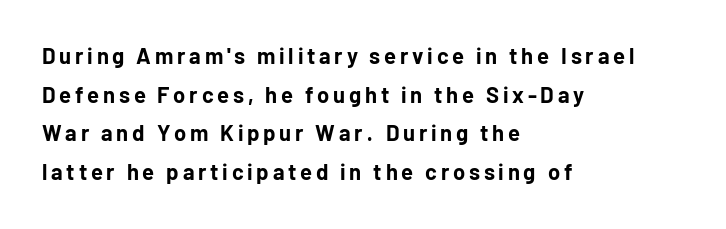
Q: Is the text bold? A: Yes.
Q: Is the text italic (slanted)? A: No, it is upright.
Q: Is the text underlined? A: No.
Q: How is the paragraph aligned? A: Left-aligned.
